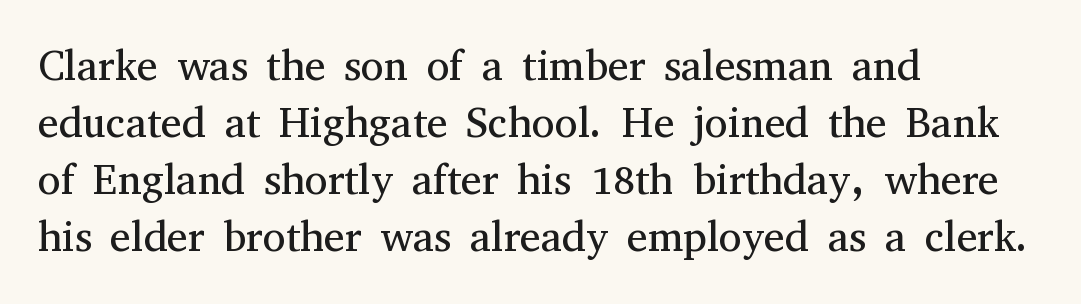
What's the leading like? Ordinary, nothing unusual. The rendering keeps characters at their native spacing. Proportional: the letters do not fall into vertical columns. Check where the strokes stop: tiny serifs finish them off. Unlike italic type, these characters show no tilt at all. This reads as an unemphasized weight, regular at the heaviest.
